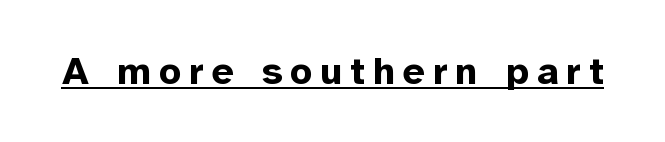
{"serif": "no", "italic": "no", "bold": "yes", "weight": "bold", "width": "normal", "stroke_contrast": "low", "x_height": "medium", "monospaced": "no", "underline": "yes", "letter_spacing": "wide", "letter_spacing_em": 0.2, "glyph_px": 39}
